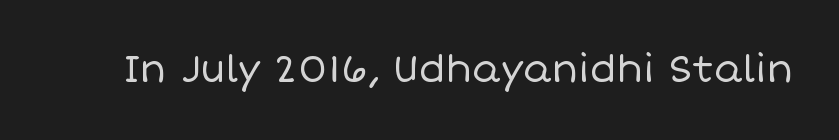
Q: Is the text bold? A: No.
Q: Is the text italic (slanted)? A: No, it is upright.
Q: Is the text underlined? A: No.
Q: Is the spacing between letters normal or unusually wide? A: Normal.
Q: Width (condensed, normal, or wide)? A: Normal.
Q: Stroke contrast? A: Low.
Q: x-height? A: Large.
Q: Monospaced? A: No.
